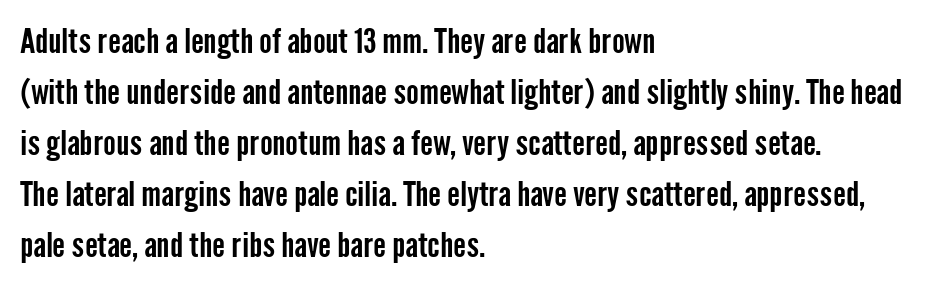
There is no visible air inserted between adjacent glyphs. Looks like regular typesetting: each glyph gets only the width it needs. Reading down the column, the eye jumps a familiar distance to each next line. The text block is weighted toward the left margin, trailing off unevenly rightward. The specimen omits any rule beneath the text block's lines. This is sans-serif lettering, the kind often seen on screens and signage.
